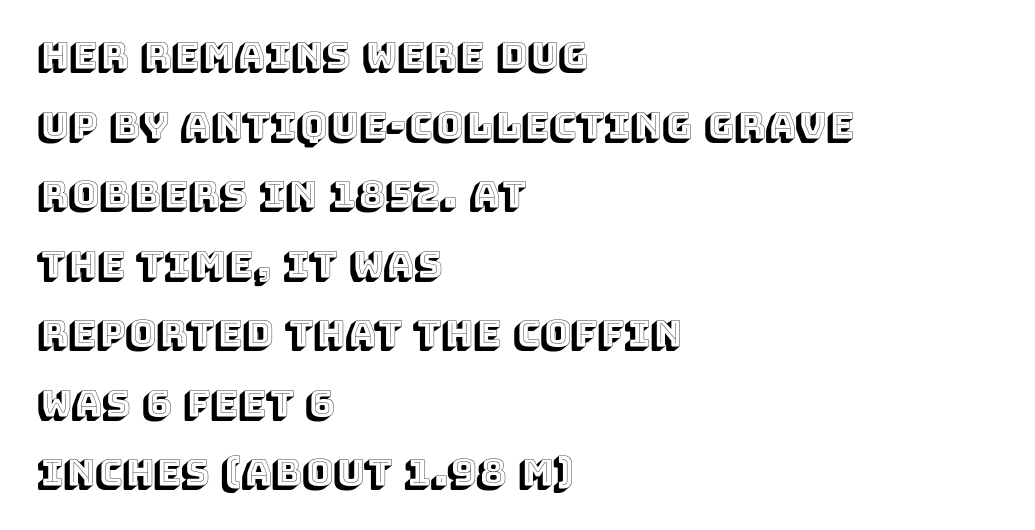
Posture: upright roman. Line beginnings align vertically; line endings do not. A typesetter would call this proportional, since set widths differ per character. The foot of each line stays bare and open.
